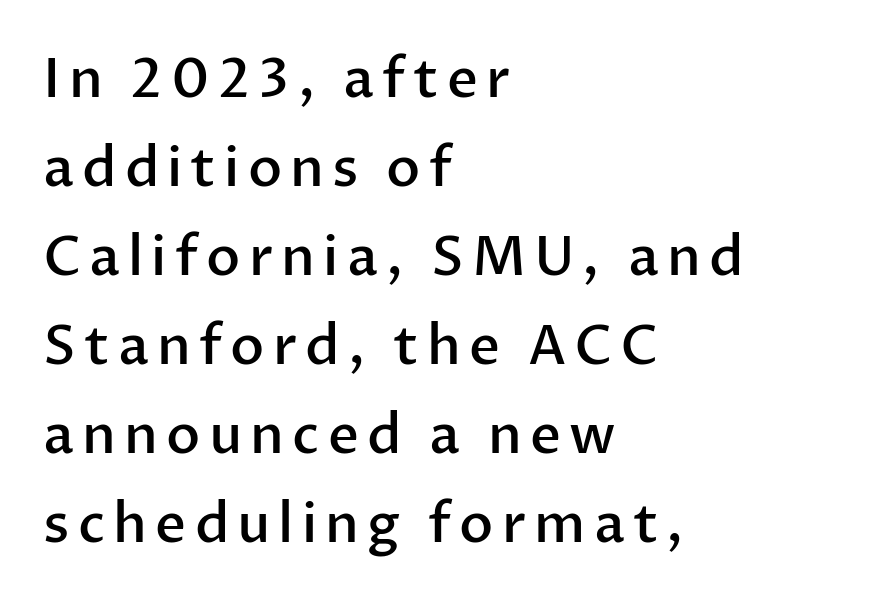
{"serif": "no", "italic": "no", "bold": "semi", "weight": "semibold", "width": "normal", "stroke_contrast": "low", "x_height": "medium", "monospaced": "no", "underline": "no", "align": "left", "line_spacing": "normal", "line_spacing_ratio": 1.65, "glyph_px": 54}
